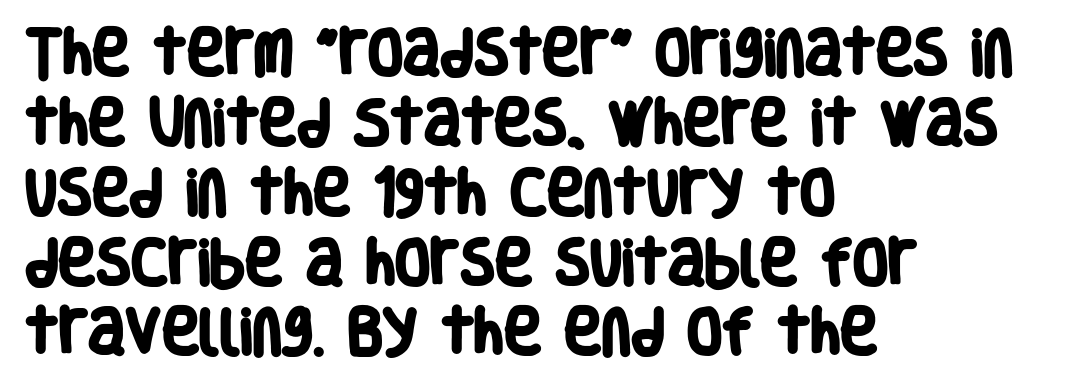
The image shows 51 px heavy, condensed sans-serif type; set left-aligned, normal line spacing (1.37x), normal letter spacing, not underlined; low stroke contrast and a large x-height.
